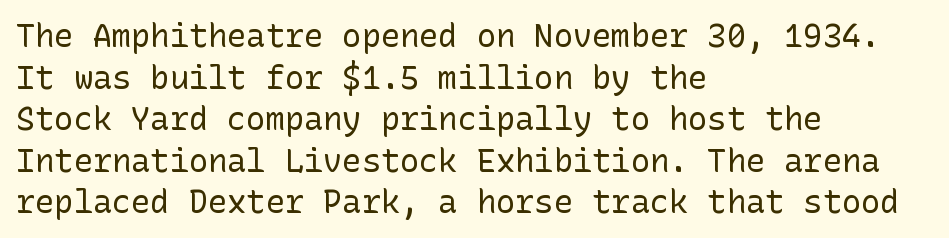
{"serif": "no", "italic": "no", "bold": "no", "weight": "regular", "width": "normal", "stroke_contrast": "low", "x_height": "medium", "underline": "no", "align": "left", "line_spacing": "normal", "line_spacing_ratio": 1.3, "letter_spacing": "normal", "letter_spacing_em": 0.0, "glyph_px": 32}
